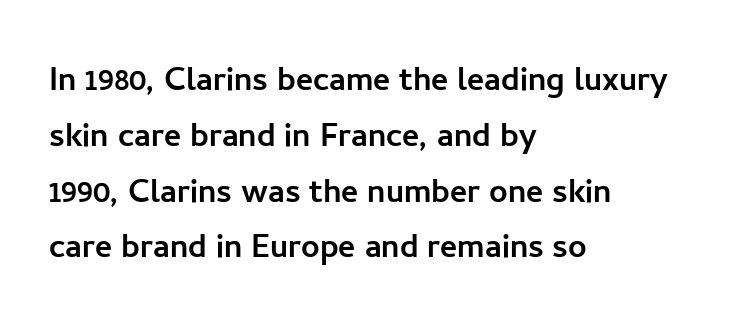
{"serif": "no", "italic": "no", "width": "normal", "stroke_contrast": "low", "x_height": "medium", "monospaced": "no", "underline": "no", "align": "left", "line_spacing": "normal", "line_spacing_ratio": 1.36, "letter_spacing": "normal", "letter_spacing_em": 0.0, "glyph_px": 41}
